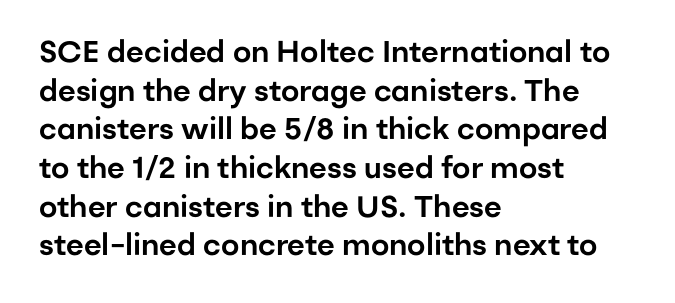
The image shows 30 px sans-serif type, upright; set left-aligned, normal line spacing (1.29x), normal letter spacing, not underlined; low stroke contrast and a medium x-height.
